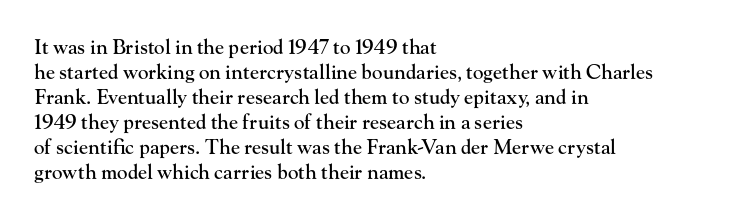
The image shows 20 px text type, upright; set left-aligned, normal line spacing (1.25x), normal letter spacing, not underlined.
